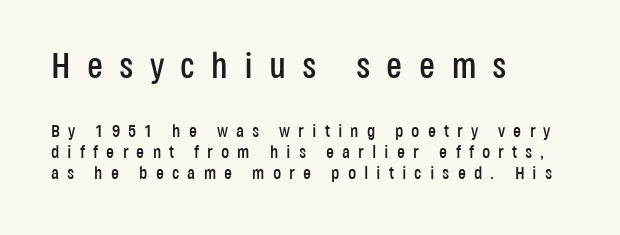
The image shows 36 px condensed sans-serif type, upright; set left-aligned, line spacing 1.19x, unusually wide letter spacing (+0.45 em), not underlined; the first (top) block is 2.0x larger; low stroke contrast and a large x-height.
